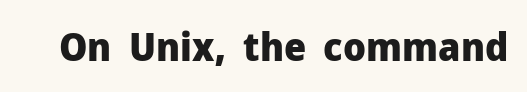
{"serif": "no", "italic": "no", "bold": "yes", "weight": "heavy", "width": "normal", "stroke_contrast": "low", "x_height": "medium", "monospaced": "no", "underline": "no", "letter_spacing": "normal", "letter_spacing_em": 0.0, "glyph_px": 39}
